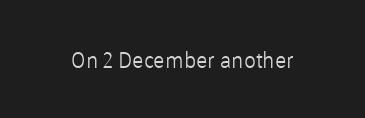
{"italic": "no", "bold": "no", "underline": "no", "letter_spacing": "normal", "letter_spacing_em": 0.0, "glyph_px": 22}
